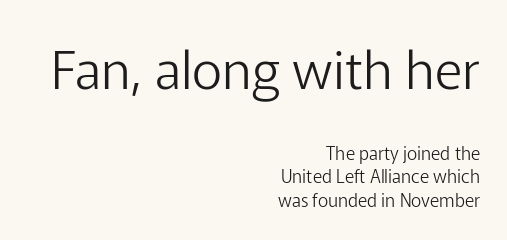
{"serif": "no", "italic": "no", "bold": "no", "weight": "light", "width": "normal", "stroke_contrast": "low", "x_height": "medium", "monospaced": "no", "underline": "no", "align": "right", "line_spacing": "normal", "line_spacing_ratio": 1.31, "letter_spacing": "normal", "letter_spacing_em": 0.0, "larger_block": "first", "size_ratio": 2.94, "glyph_px": 53}
